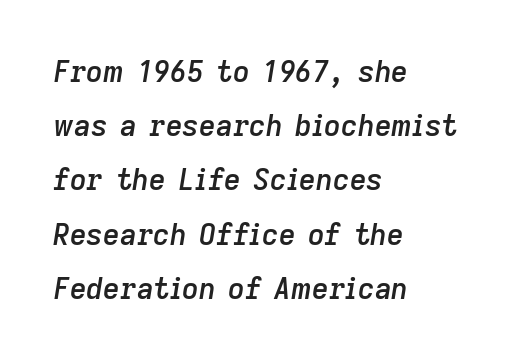
{"italic": "yes", "lean": "right", "slant_degrees": 9, "bold": "semi", "weight": "semibold", "width": "normal", "stroke_contrast": "low", "x_height": "medium", "monospaced": "no", "underline": "no", "align": "left", "line_spacing_ratio": 1.87, "letter_spacing": "normal", "letter_spacing_em": 0.0, "glyph_px": 29}
